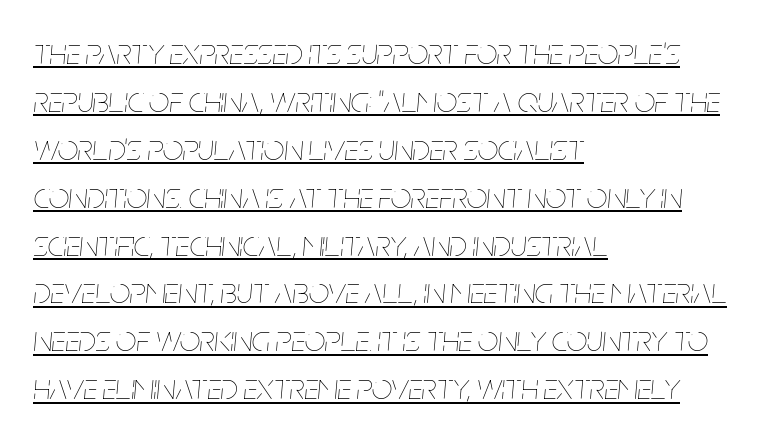
Q: Is the text bold? A: No.
Q: Is the text italic (slanted)? A: Yes, it leans right by about 5 degrees.
Q: Is the text underlined? A: Yes.
Q: How is the paragraph aligned? A: Left-aligned.
Q: Is the spacing between letters normal or unusually wide? A: Normal.
Q: Is the spacing between lines tight, normal or loose? A: Normal.
Q: Width (condensed, normal, or wide)? A: Condensed.
Q: Stroke contrast? A: Low.
Q: x-height? A: Large.
Q: Monospaced? A: No.
